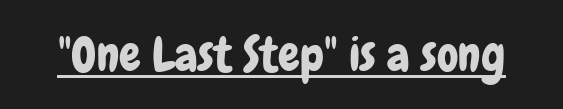
Q: Is the text italic (slanted)? A: No, it is upright.
Q: Is the typeface a serif or a sans-serif typeface? A: Sans-serif.
Q: Is the text underlined? A: Yes.
Q: Is the spacing between letters normal or unusually wide? A: Normal.
Q: Width (condensed, normal, or wide)? A: Condensed.
Q: Stroke contrast? A: Low.
Q: x-height? A: Medium.
Q: Monospaced? A: No.
